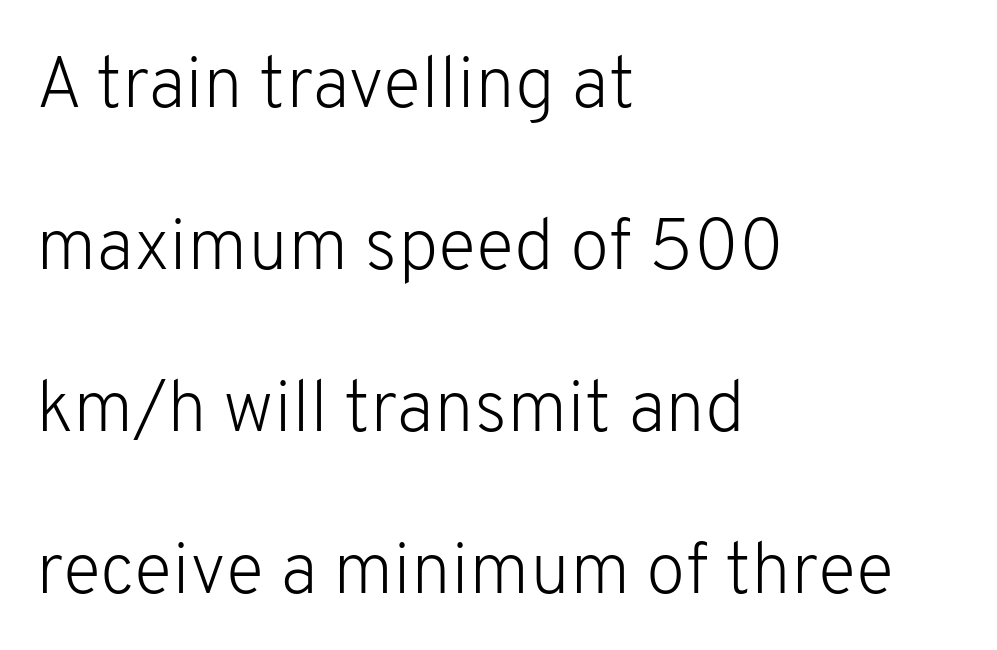
Q: Is the text bold? A: No.
Q: Is the text italic (slanted)? A: No, it is upright.
Q: Is the typeface a serif or a sans-serif typeface? A: Sans-serif.
Q: Is the text underlined? A: No.
Q: How is the paragraph aligned? A: Left-aligned.
Q: Is the spacing between letters normal or unusually wide? A: Normal.
Q: Is the spacing between lines tight, normal or loose? A: Loose.
Q: Width (condensed, normal, or wide)? A: Normal.
Q: Stroke contrast? A: Low.
Q: x-height? A: Medium.
Q: Monospaced? A: No.
